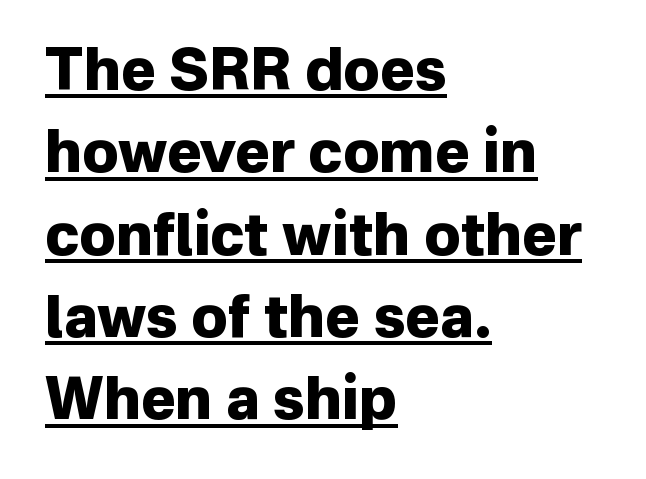
Q: Is the text bold? A: Yes.
Q: Is the text italic (slanted)? A: No, it is upright.
Q: Is the typeface a serif or a sans-serif typeface? A: Sans-serif.
Q: Is the text underlined? A: Yes.
Q: How is the paragraph aligned? A: Left-aligned.
Q: Is the spacing between letters normal or unusually wide? A: Normal.
Q: Is the spacing between lines tight, normal or loose? A: Normal.
Q: Width (condensed, normal, or wide)? A: Normal.
Q: Stroke contrast? A: Low.
Q: x-height? A: Medium.
Q: Monospaced? A: No.
